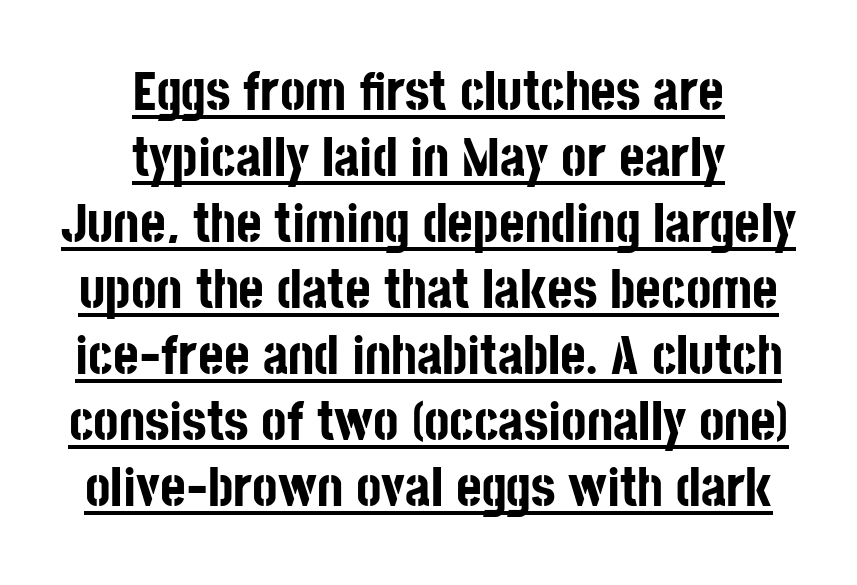
{"serif": "no", "italic": "no", "bold": "yes", "weight": "bold", "width": "condensed", "stroke_contrast": "low", "x_height": "large", "monospaced": "no", "underline": "yes", "align": "center", "line_spacing_ratio": 1.2, "letter_spacing": "normal", "letter_spacing_em": 0.0, "glyph_px": 55}
